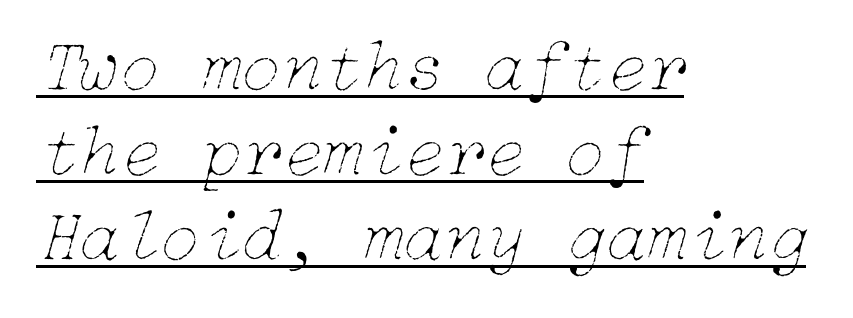
The rendering applies a slant to the glyphs. The rendered words wear a rule along their underside. Short note: letters normally spaced. A student would call this left alignment; a typographer would say flush left, rag right. No heavy texture on the line: the type isn't bold.
